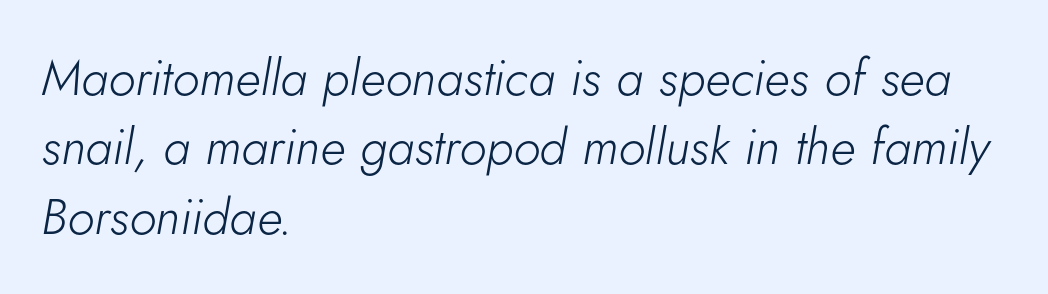
{"italic": "yes", "lean": "right", "slant_degrees": 5, "bold": "no", "weight": "light", "width": "normal", "stroke_contrast": "low", "x_height": "small", "monospaced": "no", "underline": "no", "align": "left", "line_spacing": "normal", "line_spacing_ratio": 1.39, "letter_spacing": "normal", "letter_spacing_em": 0.0, "glyph_px": 50}
